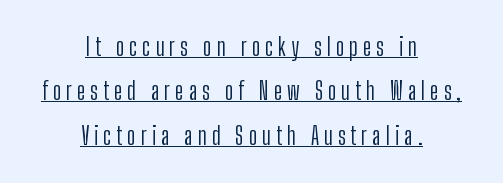
{"italic": "no", "bold": "no", "underline": "yes", "align": "center", "line_spacing_ratio": 1.85, "letter_spacing": "wide", "letter_spacing_em": 0.21, "glyph_px": 24}
